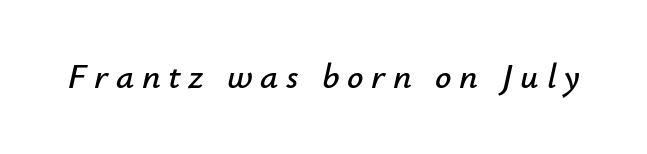
{"italic": "yes", "lean": "right", "slant_degrees": 12, "width": "normal", "stroke_contrast": "low", "x_height": "small", "monospaced": "no", "underline": "no", "letter_spacing": "wide", "letter_spacing_em": 0.21, "glyph_px": 36}
